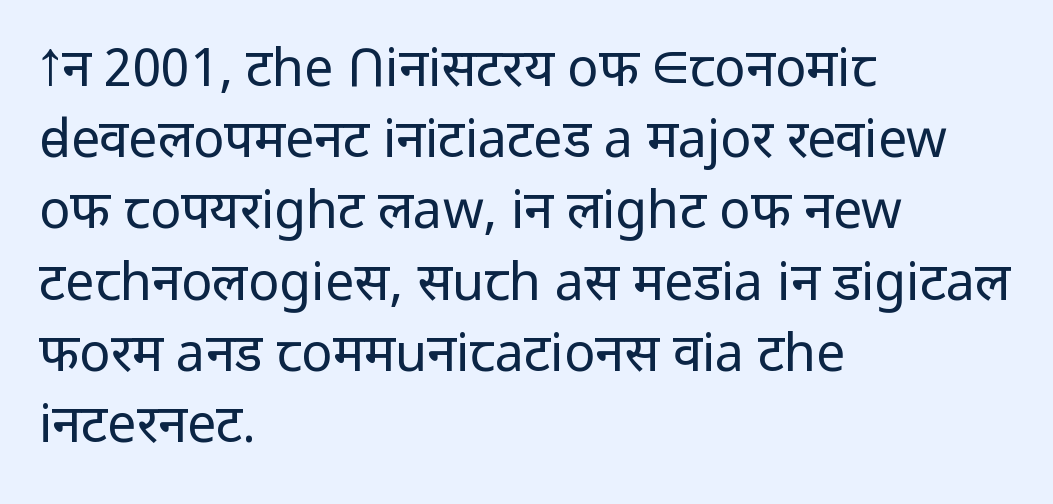
The weight tops out at a normal text grade. Nope, no serifs anywhere on these letters. Posture: straight, roman, zero tilt. There is no visible air inserted between adjacent glyphs. Varying glyph widths throughout — classic text-font behaviour. The rendering uses a moderate line-height, typical for paragraphs.
